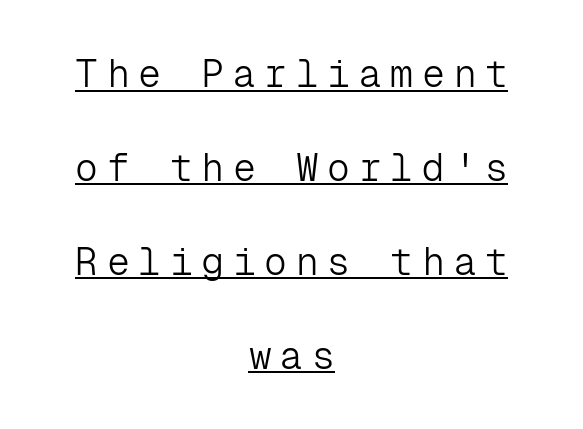
In terms of letterform style, serifs are entirely absent. The block of text is sparse from top to bottom, with ample space between rows. Looks like terminal output: every glyph gets an equal slot. These lines stack symmetrically, like a column narrowing and widening about its center. This rendering features underlined lettering.
